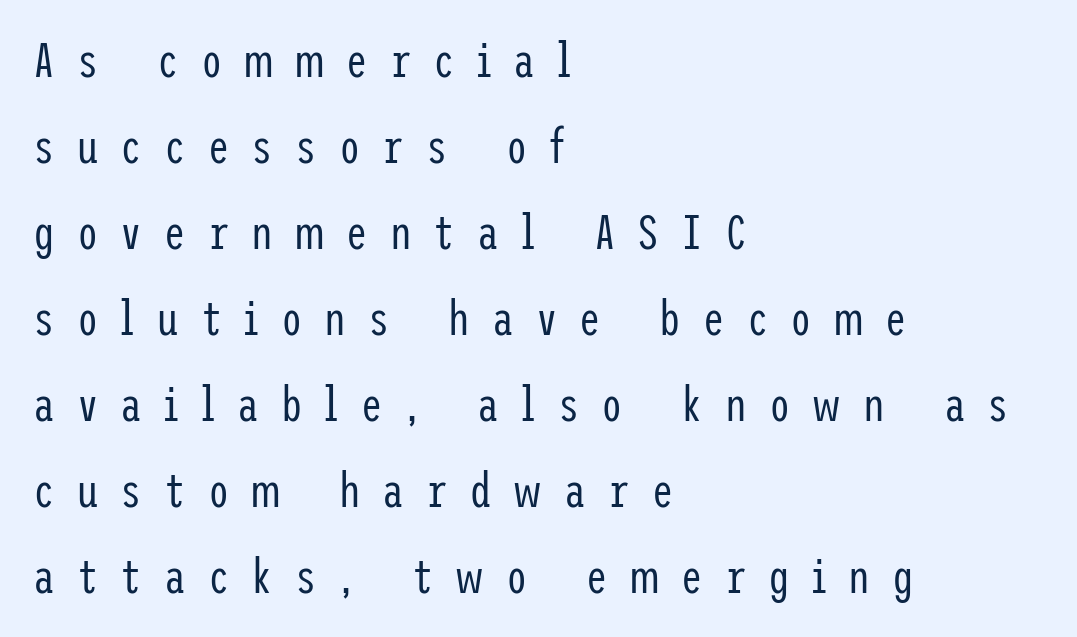
Layout note: lines flush left. On a weight scale, this lands at 450 or below. Font category for this specimen: sans-serif. In terms of letterspacing, this is a distinctly airy, spread setting. The axis of the letterforms is exactly vertical.
